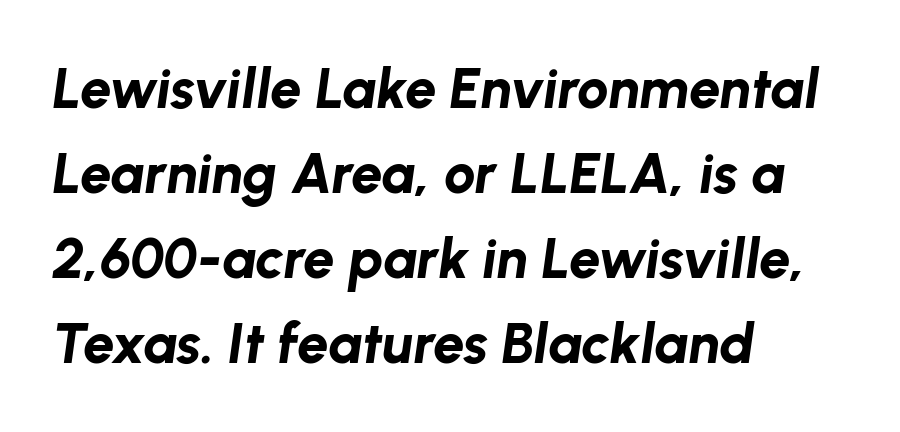
Yep, that's italic — everything's leaning. The line texture is even and compact thanks to regular tracking. The specimen omits any rule beneath the text block's lines. Spacing verdict: proportional, widths tailored to each character. Summary of vertical rhythm: regular, with standard interline spacing. Plenty of ink on the page — the face is bold.
